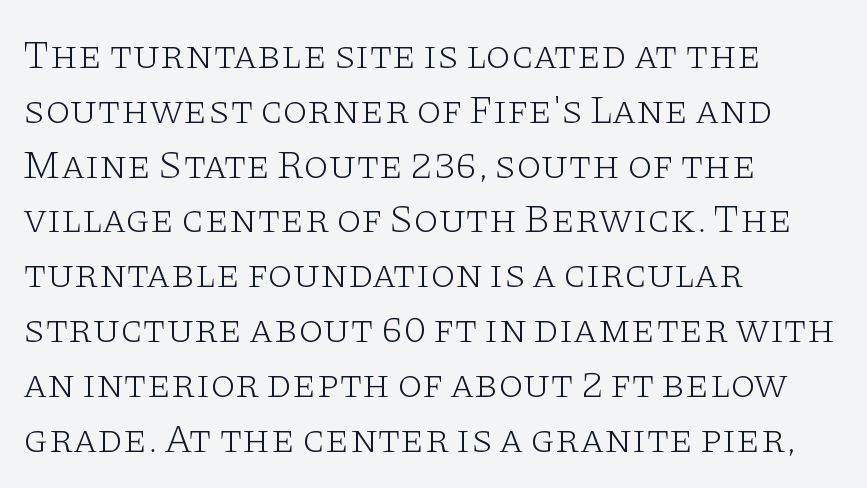
Q: Is the text bold? A: No.
Q: Is the text italic (slanted)? A: No, it is upright.
Q: Is the typeface a serif or a sans-serif typeface? A: Serif.
Q: Is the text underlined? A: No.
Q: How is the paragraph aligned? A: Left-aligned.
Q: Is the spacing between letters normal or unusually wide? A: Normal.
Q: Is the spacing between lines tight, normal or loose? A: Normal.
Q: Width (condensed, normal, or wide)? A: Wide.
Q: Stroke contrast? A: Low.
Q: x-height? A: Large.
Q: Monospaced? A: No.
